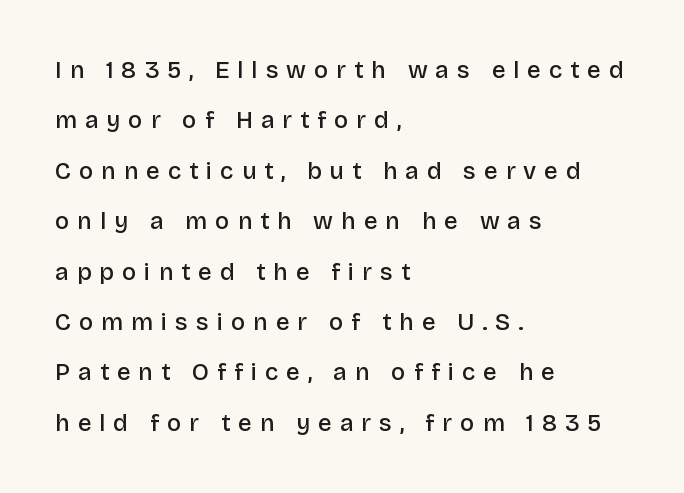
The strip under each line holds only bare page. A semibold gives these letters moderate extra thickness, short of bold. All the whitespace from short lines collects on the right. Summary of vertical rhythm: relaxed, with wide interline spacing. Every stem runs plumb, perpendicular to the baseline.
